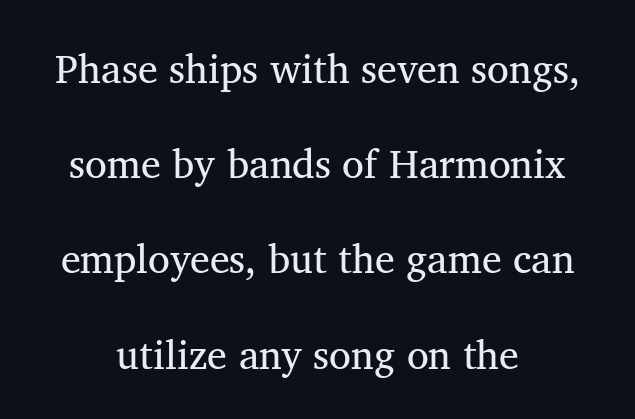
The image shows 40 px regular-weight serif type, upright; set centered, loose line spacing (2.38x), normal letter spacing, not underlined; medium stroke contrast and a medium x-height.
